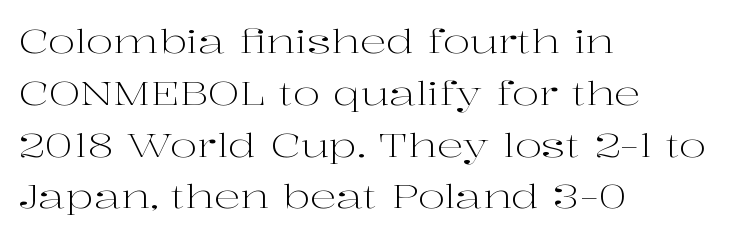
{"serif": "yes", "italic": "no", "bold": "no", "weight": "light", "width": "wide", "stroke_contrast": "high", "x_height": "medium", "monospaced": "no", "underline": "no", "align": "left", "line_spacing": "normal", "line_spacing_ratio": 1.57, "letter_spacing": "normal", "letter_spacing_em": 0.0, "glyph_px": 33}
